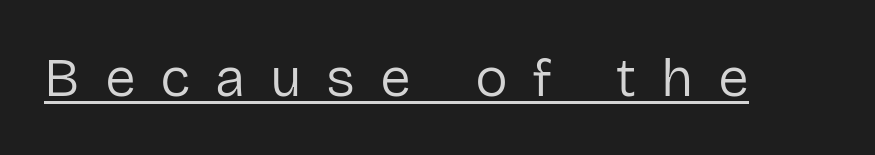
No chunkiness to these letters — they're not bold. Classification — sans serif. Every character sits straight up, as roman type does. Looks like regular typesetting: each glyph gets only the width it needs. Compared with typical body copy, the letter spacing here is much looser. This rendering features underlined lettering.
